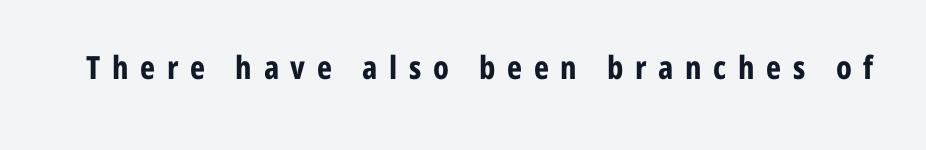
Spacing verdict: proportional, widths tailored to each character. This sample uses a sans-serif face. The specimen omits any rule beneath the text block's lines. The strokes are fattened all the way to bold. Words appear elongated and porous because spacing is wide.
